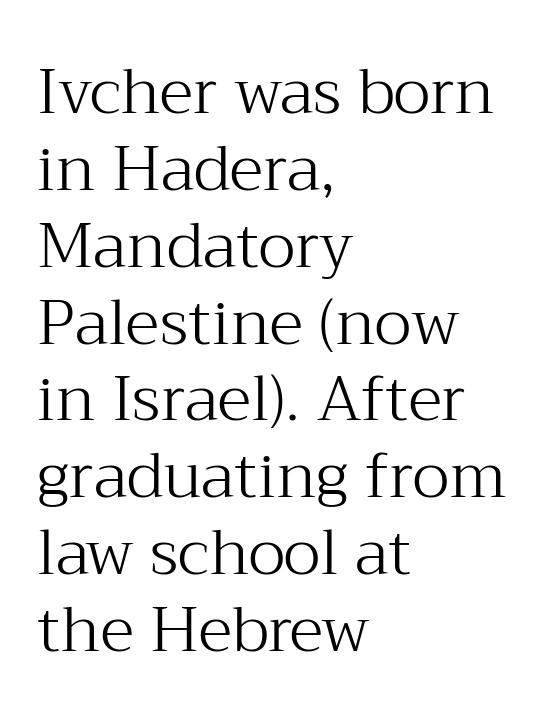
The lines in this sample share a left origin and differ only in where they stop. Italic: no, the glyphs are upright roman. Descender tails drop into unmarked territory. The letters advance in unequal steps, a hallmark of proportional type.
